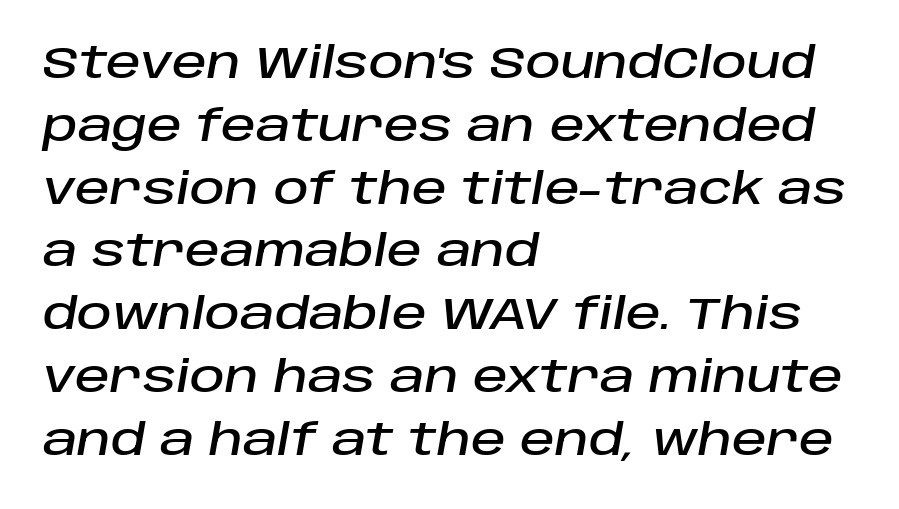
Typeset ragged right — the left edge is the straight one. Here the glyphs are tracked normally, forming tight word shapes. Looks like regular typesetting: each glyph gets only the width it needs. Has an underline been added? It has not.
